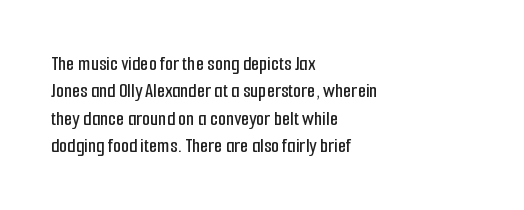
{"italic": "no", "underline": "no", "align": "left", "line_spacing": "normal", "line_spacing_ratio": 1.3, "letter_spacing": "normal", "letter_spacing_em": 0.0, "glyph_px": 21}
